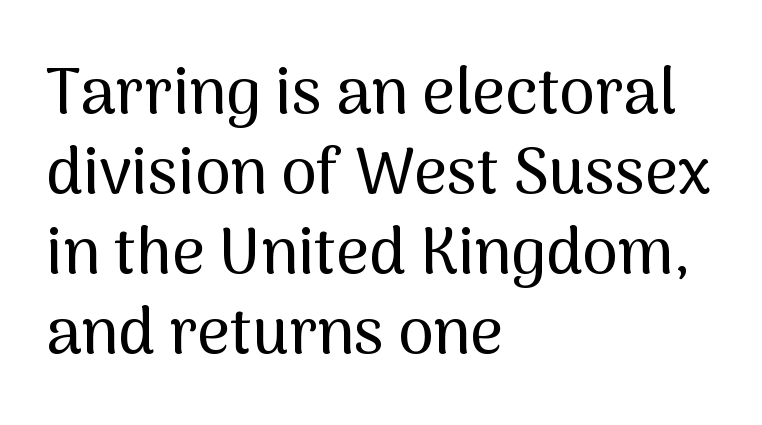
{"serif": "no", "italic": "no", "width": "normal", "stroke_contrast": "medium", "x_height": "medium", "monospaced": "no", "underline": "no", "align": "left", "line_spacing": "normal", "line_spacing_ratio": 1.25, "letter_spacing": "normal", "letter_spacing_em": 0.0, "glyph_px": 64}
